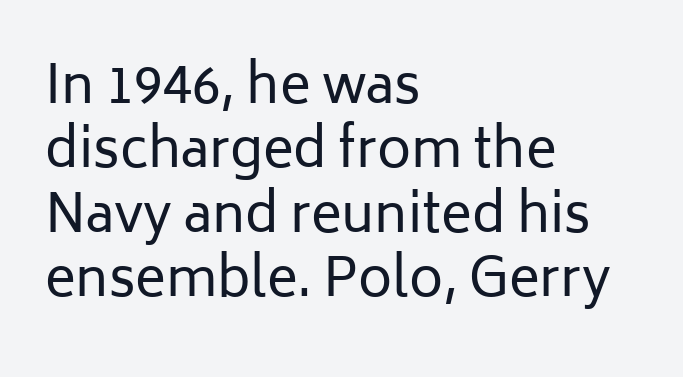
The letters advance in unequal steps, a hallmark of proportional type. Just letters on the line, the space beneath them empty. The text block is weighted toward the left margin, trailing off unevenly rightward. The axis of the letterforms is exactly vertical. The characters display no serif detailing; their extremities are plain. Honestly, the letter spacing is just normal — you wouldn't notice it.
